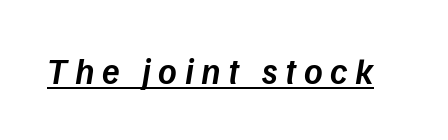
{"italic": "yes", "lean": "right", "slant_degrees": 9, "bold": "semi", "weight": "semibold", "width": "normal", "stroke_contrast": "low", "x_height": "medium", "monospaced": "no", "underline": "yes", "letter_spacing": "wide", "letter_spacing_em": 0.21, "glyph_px": 36}
